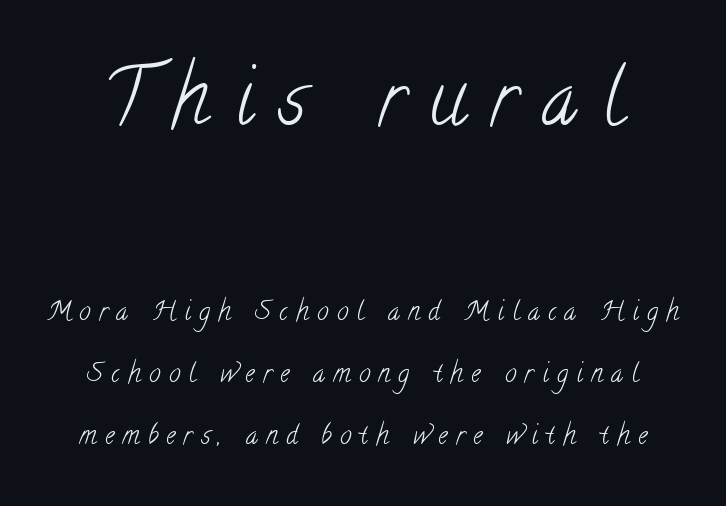
{"bold": "no", "weight": "light", "width": "condensed", "stroke_contrast": "low", "x_height": "small", "monospaced": "no", "underline": "no", "line_spacing": "loose", "line_spacing_ratio": 2.39, "letter_spacing": "wide", "letter_spacing_em": 0.32, "larger_block": "first", "size_ratio": 2.96, "glyph_px": 77}
